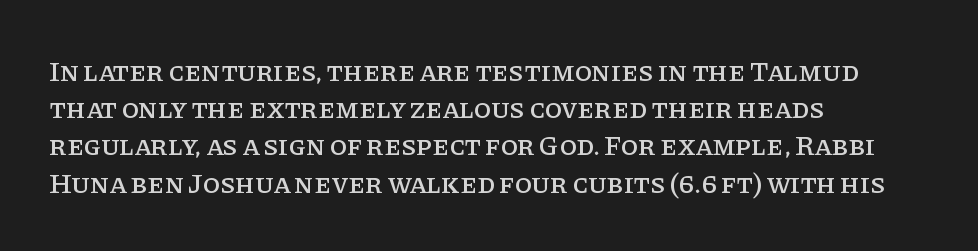
Q: Is the text italic (slanted)? A: No, it is upright.
Q: Is the typeface a serif or a sans-serif typeface? A: Serif.
Q: Is the text underlined? A: No.
Q: How is the paragraph aligned? A: Left-aligned.
Q: Is the spacing between letters normal or unusually wide? A: Normal.
Q: Is the spacing between lines tight, normal or loose? A: Normal.
Q: Width (condensed, normal, or wide)? A: Normal.
Q: Stroke contrast? A: Low.
Q: x-height? A: Large.
Q: Monospaced? A: No.
